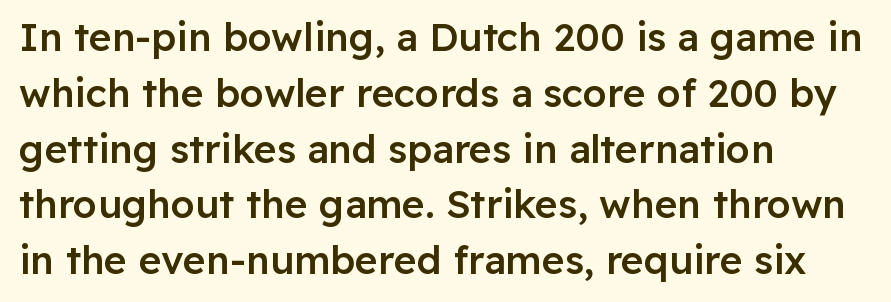
{"serif": "no", "italic": "no", "bold": "semi", "weight": "semibold", "width": "normal", "stroke_contrast": "low", "x_height": "medium", "monospaced": "no", "underline": "no", "align": "left", "line_spacing": "normal", "line_spacing_ratio": 1.43, "letter_spacing": "normal", "letter_spacing_em": 0.0, "glyph_px": 39}
